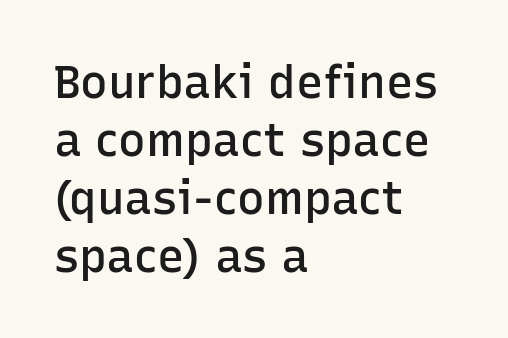
Q: Is the text bold? A: Semi-bold.
Q: Is the text italic (slanted)? A: No, it is upright.
Q: Is the typeface a serif or a sans-serif typeface? A: Sans-serif.
Q: Is the text underlined? A: No.
Q: How is the paragraph aligned? A: Left-aligned.
Q: Is the spacing between letters normal or unusually wide? A: Normal.
Q: Is the spacing between lines tight, normal or loose? A: Normal.
Q: Width (condensed, normal, or wide)? A: Normal.
Q: Stroke contrast? A: Low.
Q: x-height? A: Medium.
Q: Monospaced? A: No.
